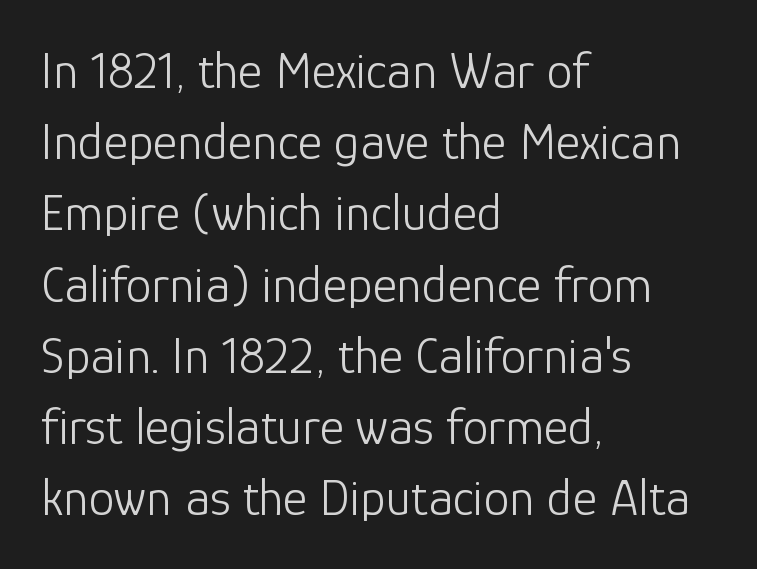
The image shows 52 px light sans-serif type, upright; set left-aligned, normal line spacing (1.37x), normal letter spacing, not underlined; low stroke contrast and a medium x-height.
